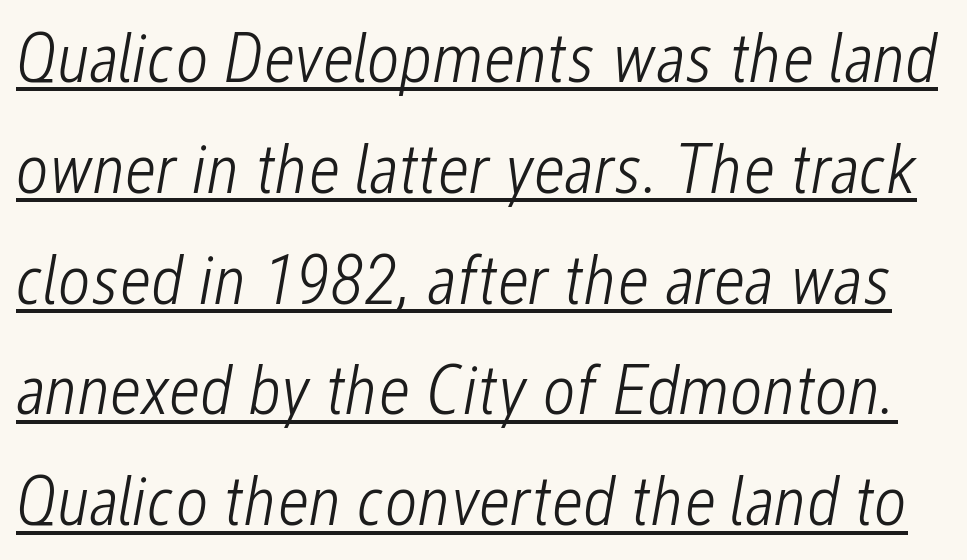
Q: Is the text bold? A: No.
Q: Is the text italic (slanted)? A: Yes, it leans right by about 12 degrees.
Q: Is the text underlined? A: Yes.
Q: Is the spacing between letters normal or unusually wide? A: Normal.
Q: Is the spacing between lines tight, normal or loose? A: Normal.
Q: Width (condensed, normal, or wide)? A: Condensed.
Q: Stroke contrast? A: Low.
Q: x-height? A: Medium.
Q: Monospaced? A: No.
